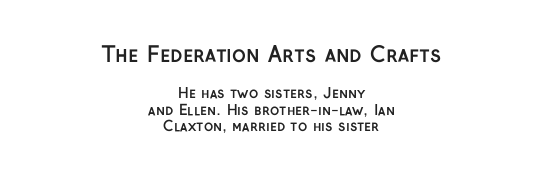
The image shows 21 px bold type, upright; set centered, line spacing 1.17x, normal letter spacing, not underlined; the first (top) block is 1.5x larger.
